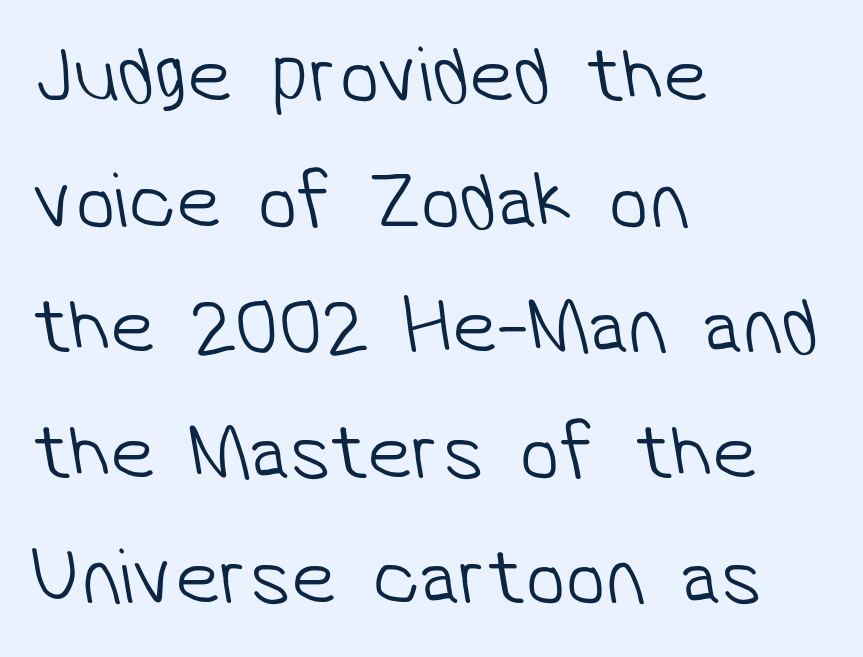
Q: Is the text bold? A: No.
Q: Is the typeface a serif or a sans-serif typeface? A: Sans-serif.
Q: Is the text underlined? A: No.
Q: How is the paragraph aligned? A: Left-aligned.
Q: Is the spacing between letters normal or unusually wide? A: Normal.
Q: Is the spacing between lines tight, normal or loose? A: Normal.
Q: Width (condensed, normal, or wide)? A: Normal.
Q: Stroke contrast? A: Low.
Q: x-height? A: Medium.
Q: Monospaced? A: No.
